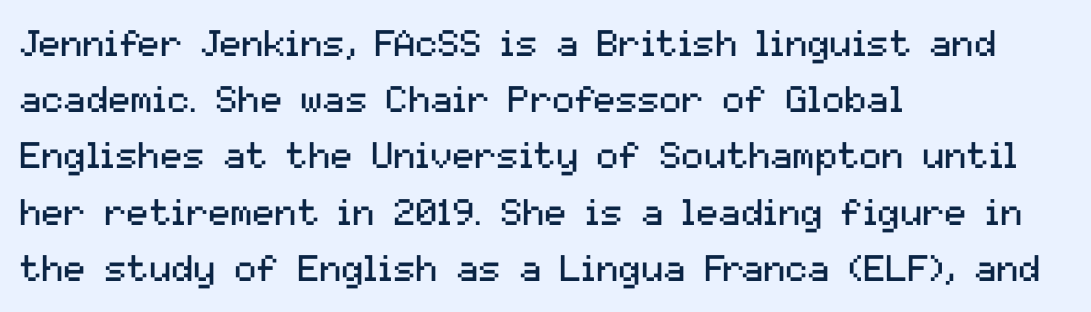
{"serif": "no", "italic": "no", "bold": "no", "weight": "regular", "width": "normal", "stroke_contrast": "medium", "x_height": "medium", "monospaced": "no", "underline": "no", "align": "left", "line_spacing": "normal", "line_spacing_ratio": 1.52, "letter_spacing": "normal", "letter_spacing_em": 0.0, "glyph_px": 37}
